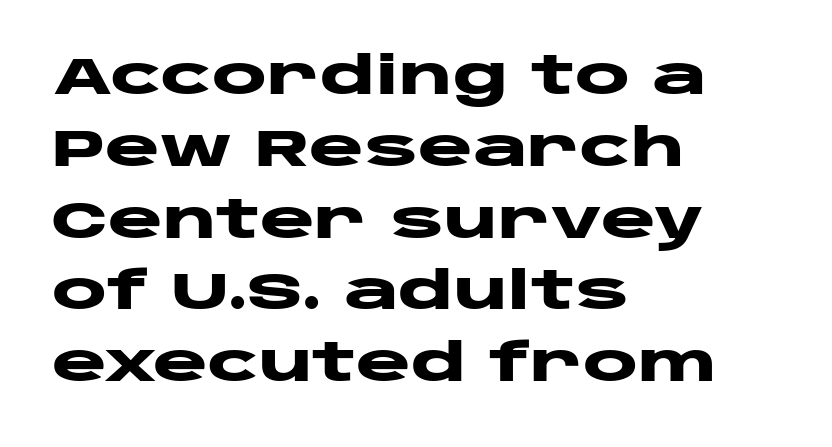
Q: Is the text bold? A: Yes.
Q: Is the text italic (slanted)? A: No, it is upright.
Q: Is the typeface a serif or a sans-serif typeface? A: Sans-serif.
Q: Is the text underlined? A: No.
Q: How is the paragraph aligned? A: Left-aligned.
Q: Is the spacing between letters normal or unusually wide? A: Normal.
Q: Is the spacing between lines tight, normal or loose? A: Normal.
Q: Width (condensed, normal, or wide)? A: Wide.
Q: Stroke contrast? A: Low.
Q: x-height? A: Large.
Q: Monospaced? A: No.
